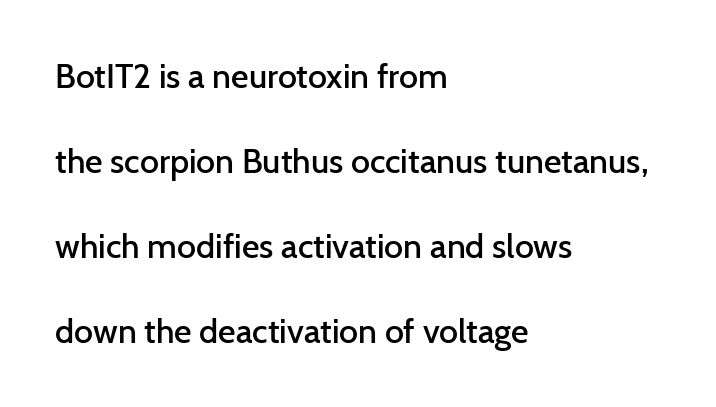
{"serif": "no", "italic": "no", "bold": "semi", "weight": "semibold", "width": "normal", "stroke_contrast": "low", "x_height": "medium", "monospaced": "no", "underline": "no", "align": "left", "line_spacing": "loose", "line_spacing_ratio": 2.5, "letter_spacing": "normal", "letter_spacing_em": 0.0, "glyph_px": 34}
